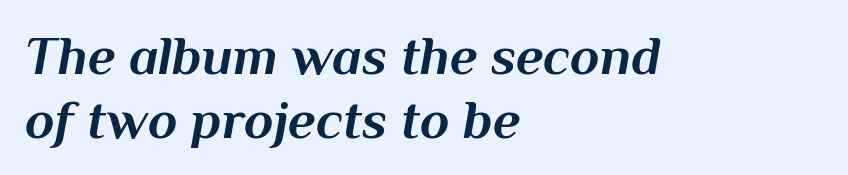
{"italic": "yes", "lean": "right", "slant_degrees": 10, "bold": "yes", "weight": "bold", "width": "normal", "stroke_contrast": "medium", "x_height": "medium", "monospaced": "no", "underline": "no", "align": "left", "line_spacing_ratio": 1.18, "letter_spacing": "normal", "letter_spacing_em": 0.0, "glyph_px": 54}
